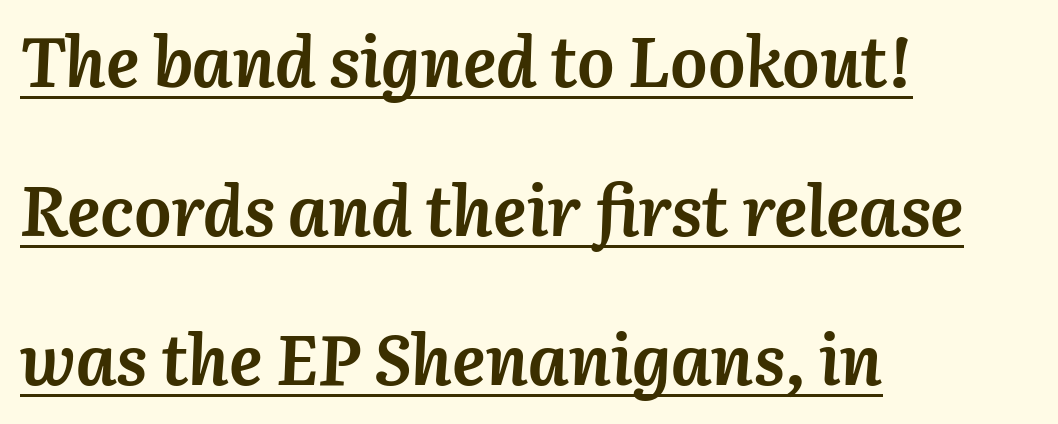
The image shows 70 px semibold type, italic (leaning right); set left-aligned, loose line spacing (2.13x), normal letter spacing, underlined; medium stroke contrast and a medium x-height.
